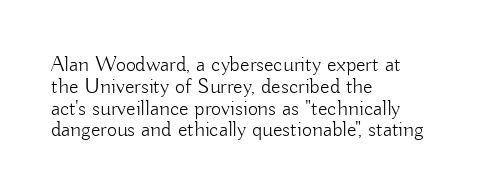
The typesetting does not lean heavy: it is not bold. Standard letterfit; no display-style spreading of the glyphs. Vertically, the passage feels compressed, each row crowding the next. In CSS terms this would be text-align: left. If you drew a line through each stem, it would be perfectly vertical.
